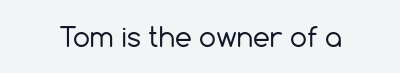
Q: Is the text bold? A: No.
Q: Is the text italic (slanted)? A: No, it is upright.
Q: Is the text underlined? A: No.
Q: Is the spacing between letters normal or unusually wide? A: Normal.
